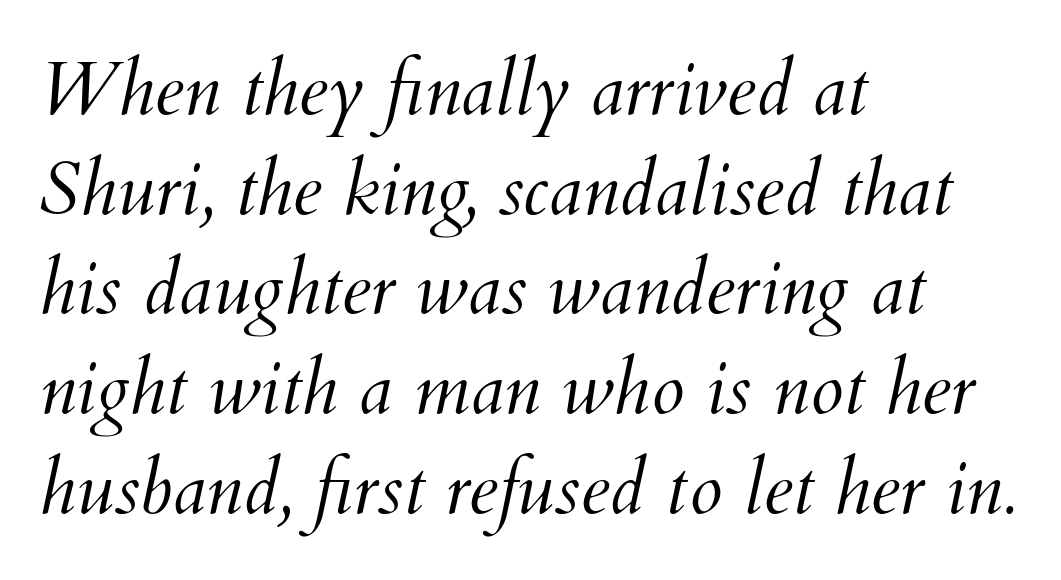
Q: Is the text bold? A: No.
Q: Is the text italic (slanted)? A: Yes, it leans right by about 12 degrees.
Q: Is the text underlined? A: No.
Q: How is the paragraph aligned? A: Left-aligned.
Q: Is the spacing between letters normal or unusually wide? A: Normal.
Q: Is the spacing between lines tight, normal or loose? A: Normal.
Q: Width (condensed, normal, or wide)? A: Normal.
Q: Stroke contrast? A: Medium.
Q: x-height? A: Small.
Q: Monospaced? A: No.
